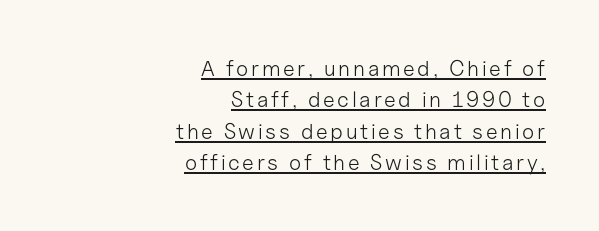
{"italic": "no", "bold": "no", "underline": "yes", "align": "right", "line_spacing": "normal", "line_spacing_ratio": 1.43, "glyph_px": 22}
